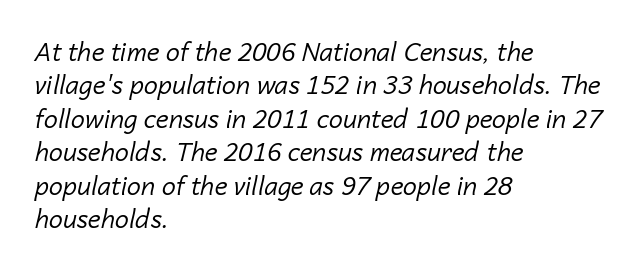
{"italic": "yes", "lean": "right", "slant_degrees": 14, "bold": "no", "underline": "no", "align": "left", "line_spacing": "normal", "line_spacing_ratio": 1.34, "letter_spacing": "normal", "letter_spacing_em": 0.0, "glyph_px": 25}
